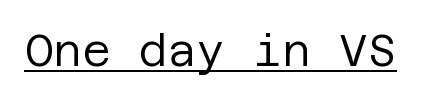
{"serif": "no", "italic": "no", "bold": "no", "weight": "regular", "width": "normal", "stroke_contrast": "low", "x_height": "large", "underline": "yes", "letter_spacing": "normal", "letter_spacing_em": 0.0, "glyph_px": 44}
